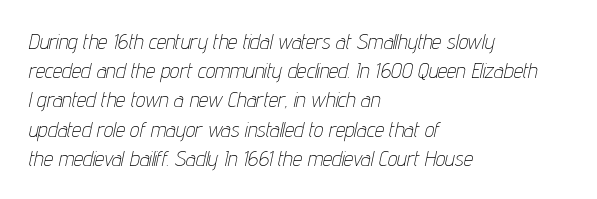
The image shows 21 px text type, italic (leaning right); set left-aligned, normal line spacing (1.39x), normal letter spacing, not underlined.
